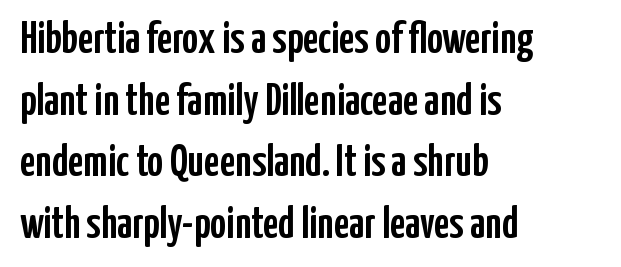
Q: Is the text italic (slanted)? A: No, it is upright.
Q: Is the typeface a serif or a sans-serif typeface? A: Sans-serif.
Q: Is the text underlined? A: No.
Q: How is the paragraph aligned? A: Left-aligned.
Q: Is the spacing between letters normal or unusually wide? A: Normal.
Q: Is the spacing between lines tight, normal or loose? A: Normal.
Q: Width (condensed, normal, or wide)? A: Condensed.
Q: Stroke contrast? A: Low.
Q: x-height? A: Medium.
Q: Monospaced? A: No.
